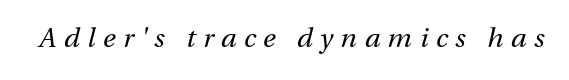
The image shows 27 px text type, italic (leaning right); set unusually wide letter spacing (+0.28 em), not underlined.
